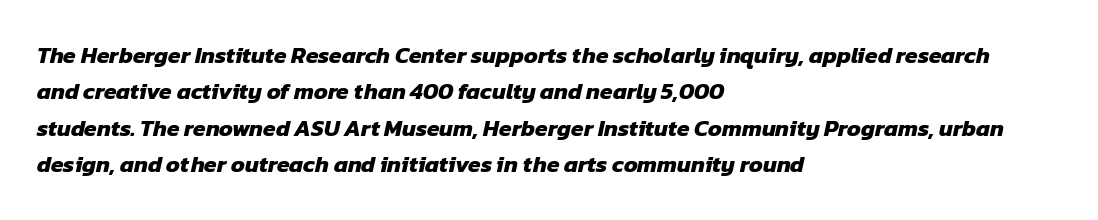
The image shows 23 px bold type; set left-aligned, normal line spacing (1.58x), normal letter spacing, not underlined.
